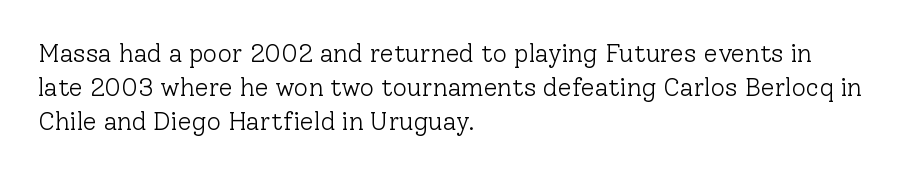
{"italic": "no", "bold": "no", "underline": "no", "align": "left", "line_spacing": "normal", "line_spacing_ratio": 1.37, "letter_spacing": "normal", "letter_spacing_em": 0.0, "glyph_px": 25}
